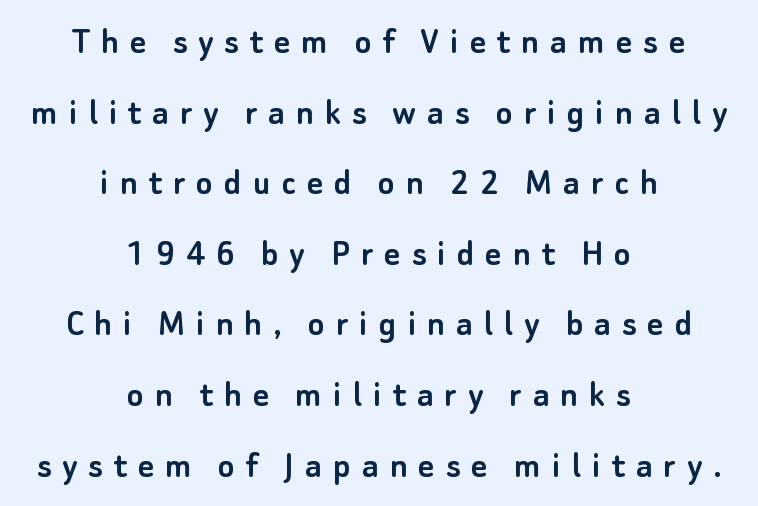
{"serif": "no", "italic": "no", "width": "normal", "stroke_contrast": "low", "x_height": "small", "monospaced": "no", "underline": "no", "align": "center", "line_spacing_ratio": 1.81, "letter_spacing": "wide", "letter_spacing_em": 0.28, "glyph_px": 39}
